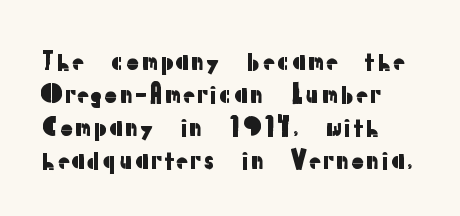
Every row of glyphs begins at an identical x-position on the left. Words appear dense and cohesive because spacing is normal. Unlike italic type, these characters show no tilt at all. Vertical spacing — default. Check under the words: just untouched page.
